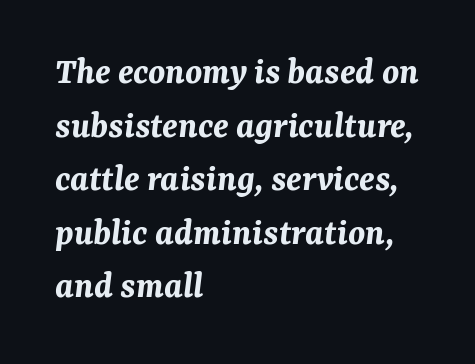
The image shows 38 px bold type, italic (leaning right); set left-aligned, normal line spacing (1.41x), normal letter spacing, not underlined; medium stroke contrast and a medium x-height.
